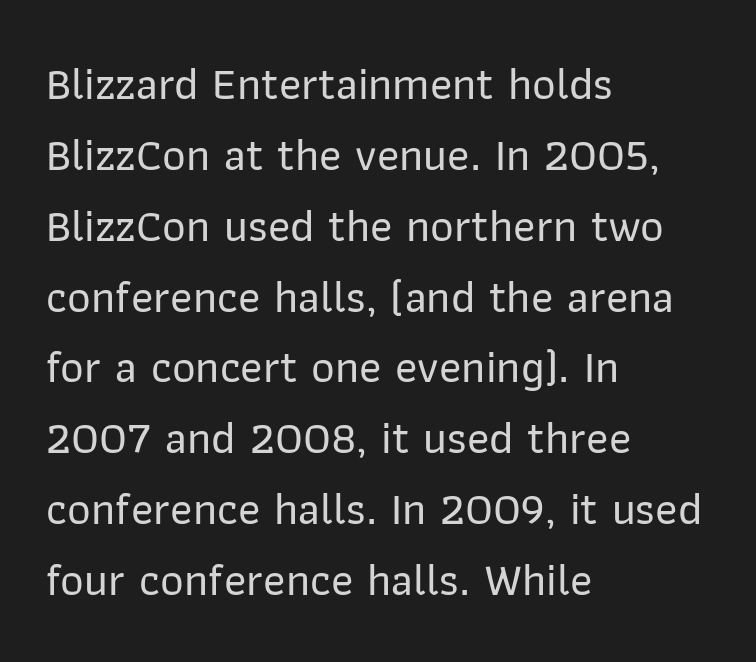
Q: Is the text italic (slanted)? A: No, it is upright.
Q: Is the typeface a serif or a sans-serif typeface? A: Sans-serif.
Q: Is the text underlined? A: No.
Q: How is the paragraph aligned? A: Left-aligned.
Q: Is the spacing between letters normal or unusually wide? A: Normal.
Q: Is the spacing between lines tight, normal or loose? A: Normal.
Q: Width (condensed, normal, or wide)? A: Normal.
Q: Stroke contrast? A: Low.
Q: x-height? A: Medium.
Q: Monospaced? A: No.
